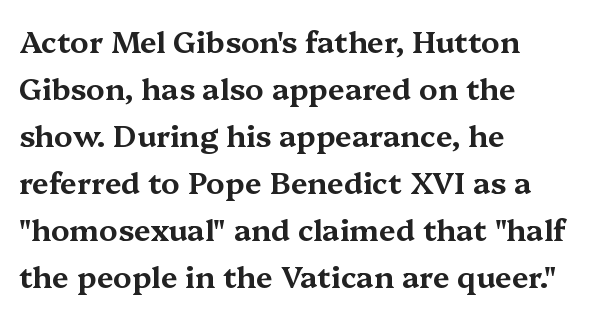
Descenders are the only things crossing below the line. Each letter keeps its own natural width here, so spacing adapts to shape. The rendering uses a moderate line-height, typical for paragraphs. If you drew a line through each stem, it would be perfectly vertical. The letters carry serifs — small finishing strokes at the ends of their stems. How are the letters spaced? Ordinarily, with no added tracking.
